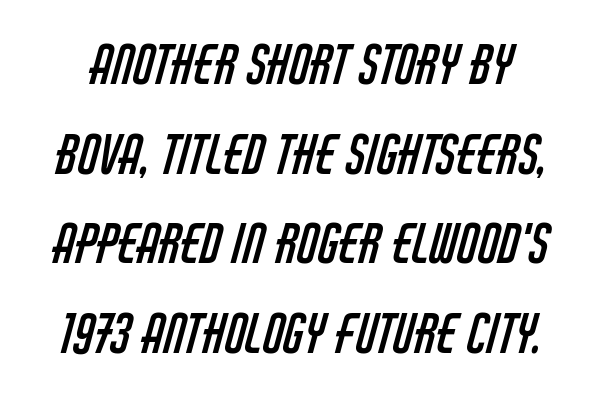
Q: Is the text bold? A: No.
Q: Is the typeface a serif or a sans-serif typeface? A: Sans-serif.
Q: Is the text underlined? A: No.
Q: Is the spacing between letters normal or unusually wide? A: Normal.
Q: Is the spacing between lines tight, normal or loose? A: Normal.
Q: Width (condensed, normal, or wide)? A: Condensed.
Q: Stroke contrast? A: Low.
Q: x-height? A: Large.
Q: Monospaced? A: No.
